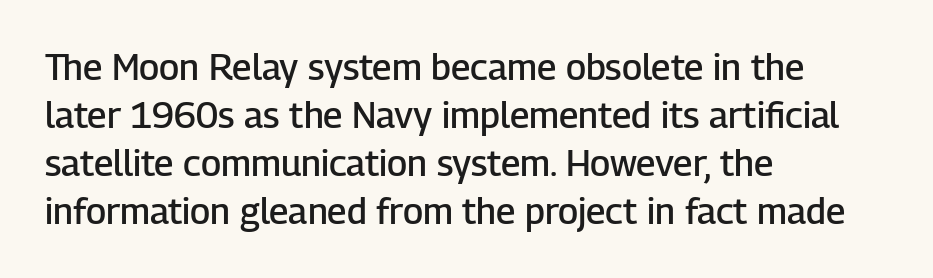
Q: Is the text bold? A: Semi-bold.
Q: Is the text italic (slanted)? A: No, it is upright.
Q: Is the typeface a serif or a sans-serif typeface? A: Sans-serif.
Q: Is the text underlined? A: No.
Q: How is the paragraph aligned? A: Left-aligned.
Q: Is the spacing between letters normal or unusually wide? A: Normal.
Q: Is the spacing between lines tight, normal or loose? A: Normal.
Q: Width (condensed, normal, or wide)? A: Normal.
Q: Stroke contrast? A: Low.
Q: x-height? A: Medium.
Q: Monospaced? A: No.
